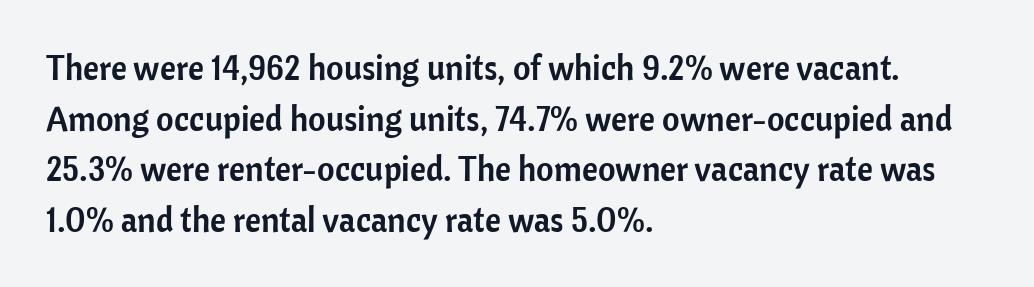
Q: Is the text italic (slanted)? A: No, it is upright.
Q: Is the typeface a serif or a sans-serif typeface? A: Sans-serif.
Q: Is the text underlined? A: No.
Q: How is the paragraph aligned? A: Left-aligned.
Q: Is the spacing between letters normal or unusually wide? A: Normal.
Q: Is the spacing between lines tight, normal or loose? A: Normal.
Q: Width (condensed, normal, or wide)? A: Normal.
Q: Stroke contrast? A: Low.
Q: x-height? A: Medium.
Q: Monospaced? A: No.
